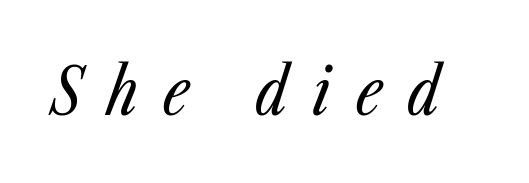
{"italic": "yes", "lean": "right", "slant_degrees": 23, "bold": "no", "weight": "regular", "width": "condensed", "stroke_contrast": "low", "x_height": "medium", "monospaced": "no", "underline": "no", "letter_spacing": "wide", "letter_spacing_em": 0.39, "glyph_px": 65}
